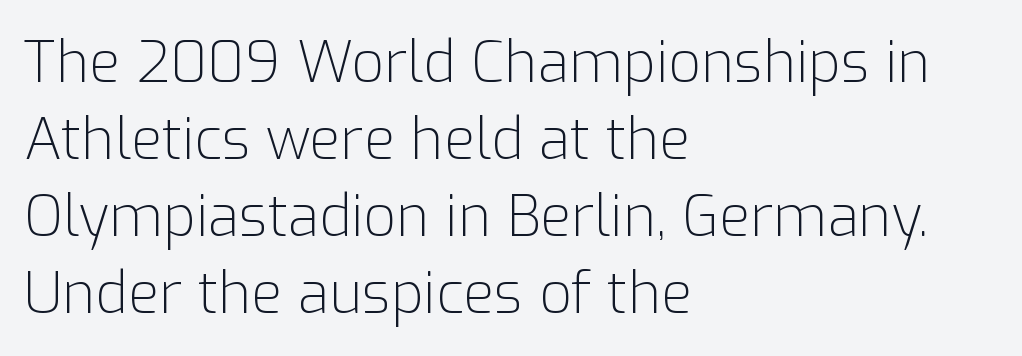
{"serif": "no", "italic": "no", "bold": "no", "weight": "light", "width": "normal", "stroke_contrast": "low", "x_height": "medium", "monospaced": "no", "underline": "no", "align": "left", "line_spacing": "normal", "line_spacing_ratio": 1.35, "letter_spacing": "normal", "letter_spacing_em": 0.0, "glyph_px": 57}
